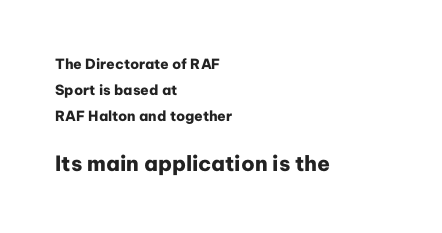
{"italic": "no", "bold": "yes", "underline": "no", "align": "left", "line_spacing_ratio": 1.87, "letter_spacing": "normal", "letter_spacing_em": 0.0, "larger_block": "second", "size_ratio": 1.5, "glyph_px": 21}
